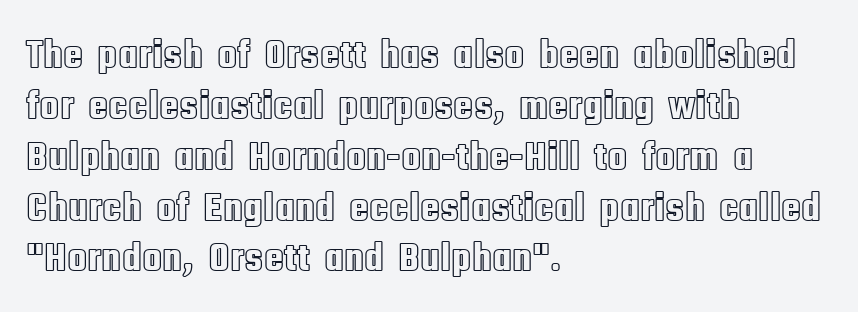
The image shows 41 px condensed type, upright; set left-aligned, line spacing 1.24x, normal letter spacing, not underlined; a large x-height.
